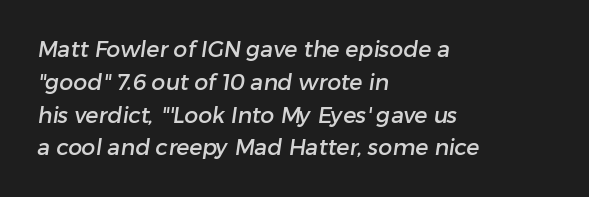
The image shows 22 px text type; set left-aligned, normal line spacing (1.49x), normal letter spacing, not underlined.
